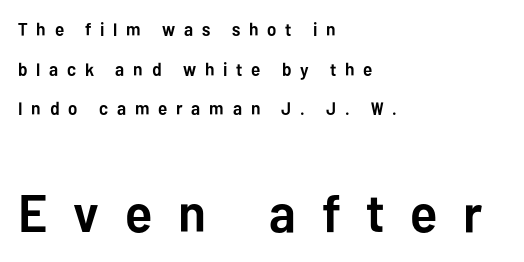
This is heavy type, rendered in bold. Someone cranked the tracking dial way up on this one. Descender tails drop into unmarked territory. You can tell from the bare stems that sans-serif type was used.
